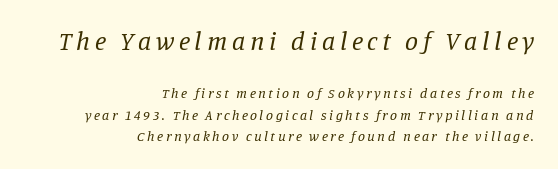
{"italic": "yes", "lean": "right", "slant_degrees": 11, "bold": "no", "underline": "no", "align": "right", "line_spacing": "normal", "line_spacing_ratio": 1.52, "larger_block": "first", "size_ratio": 1.86, "glyph_px": 26}
